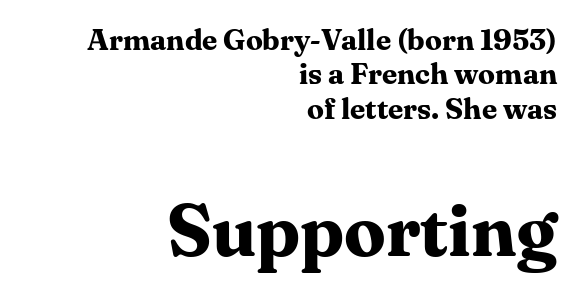
The letters stand straight up with perfectly vertical stems. The glyphs in this specimen are seriffed. You could barely slide anything between these rows. Underlining? Definitely not there.
